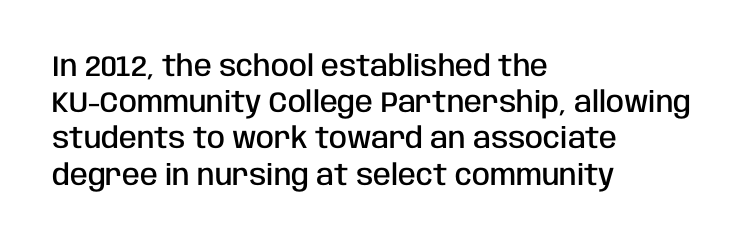
The image shows 29 px semibold, condensed sans-serif type, upright; set left-aligned, normal line spacing (1.25x), normal letter spacing, not underlined; low stroke contrast and a large x-height.
